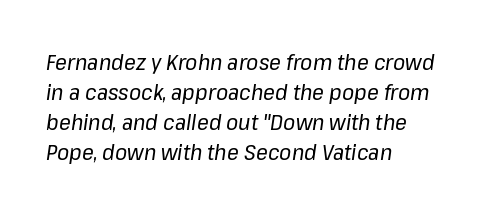
{"italic": "yes", "lean": "right", "slant_degrees": 8, "bold": "no", "underline": "no", "align": "left", "line_spacing": "normal", "line_spacing_ratio": 1.36, "letter_spacing": "normal", "letter_spacing_em": 0.0, "glyph_px": 22}
